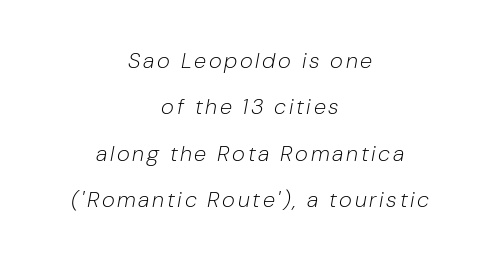
{"italic": "yes", "lean": "right", "slant_degrees": 10, "bold": "no", "underline": "no", "align": "center", "line_spacing": "loose", "line_spacing_ratio": 2.11, "glyph_px": 22}
